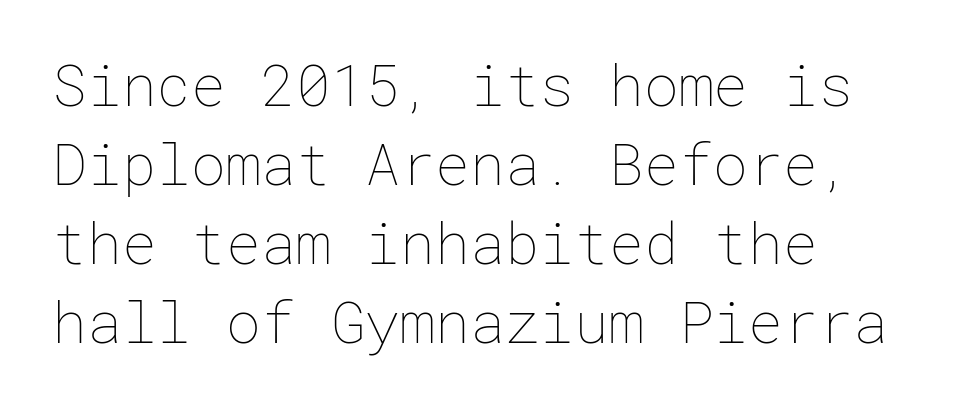
Reading down the column, the eye jumps a familiar distance to each next line. Weight: regular or lighter. If you drew a line through each stem, it would be perfectly vertical. The words here are not underlined. These lines keep a tight, regular rhythm from letter to letter.
